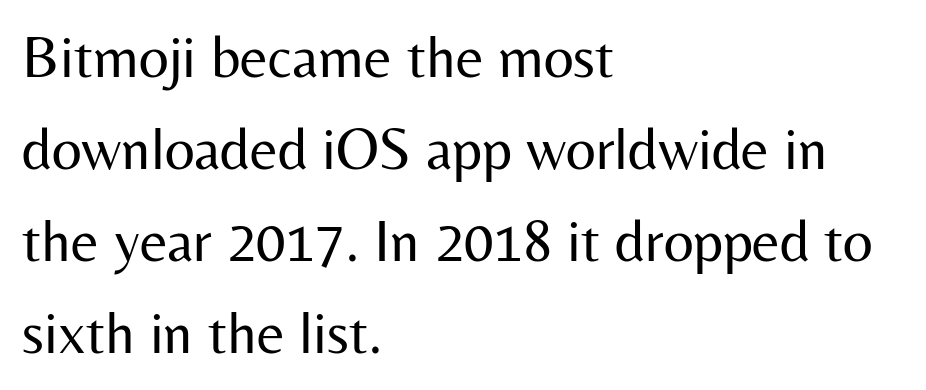
The image shows 59 px regular-weight sans-serif type, upright; set left-aligned, normal line spacing (1.56x), normal letter spacing, not underlined; medium stroke contrast and a medium x-height.
